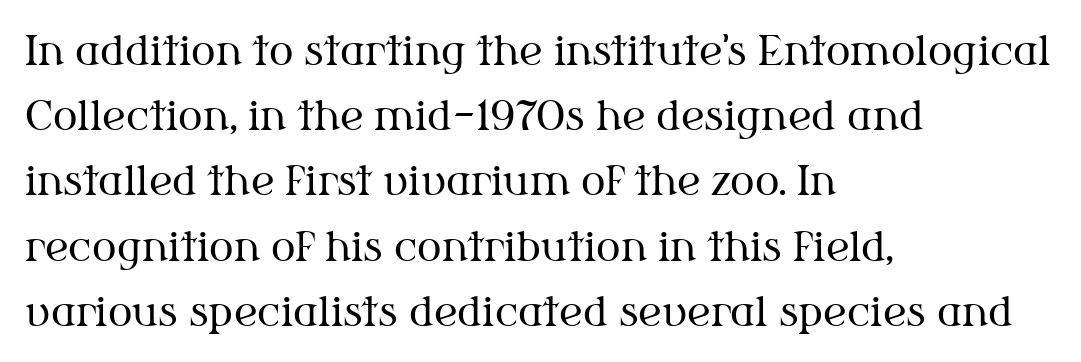
{"serif": "yes", "italic": "no", "bold": "no", "weight": "regular", "width": "normal", "stroke_contrast": "medium", "x_height": "medium", "monospaced": "no", "underline": "no", "align": "left", "line_spacing": "normal", "line_spacing_ratio": 1.59, "letter_spacing": "normal", "letter_spacing_em": 0.0, "glyph_px": 41}
